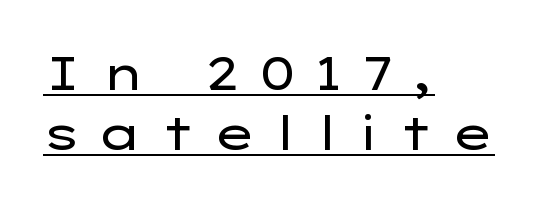
Q: Is the text bold? A: No.
Q: Is the text italic (slanted)? A: No, it is upright.
Q: Is the typeface a serif or a sans-serif typeface? A: Sans-serif.
Q: Is the text underlined? A: Yes.
Q: How is the paragraph aligned? A: Left-aligned.
Q: Is the spacing between letters normal or unusually wide? A: Unusually wide.
Q: Is the spacing between lines tight, normal or loose? A: Normal.
Q: Width (condensed, normal, or wide)? A: Wide.
Q: Stroke contrast? A: Low.
Q: x-height? A: Medium.
Q: Monospaced? A: No.
